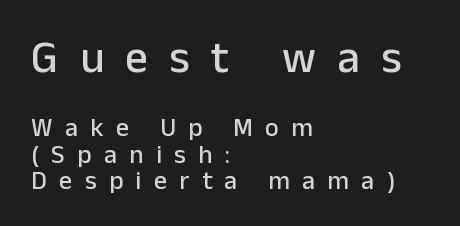
These lines are rendered in a variable-pitch font. If you measured baseline to baseline, you'd find a short distance. Letterform terminals end flat and unadorned throughout the passage. Does extra space separate the letters? Yes, quite a lot of it. A classic flush-left, rag-right setting is used for this passage. Words float on clear page, feet unadorned.
